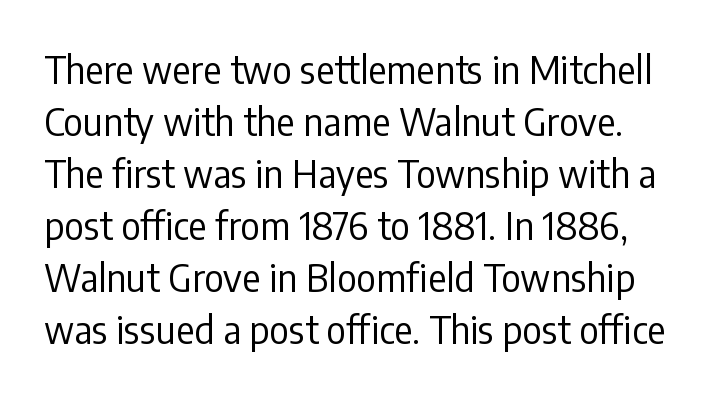
The typography opts for an upright posture over an oblique one. Compared with typical paragraphs, the rows here are spaced about the same. The passage shown has conventional tracking throughout. Ink coverage per letter is moderate at most. Grotesque or geometric, the face here clearly has no serifs. Varying glyph widths throughout — classic text-font behaviour.
